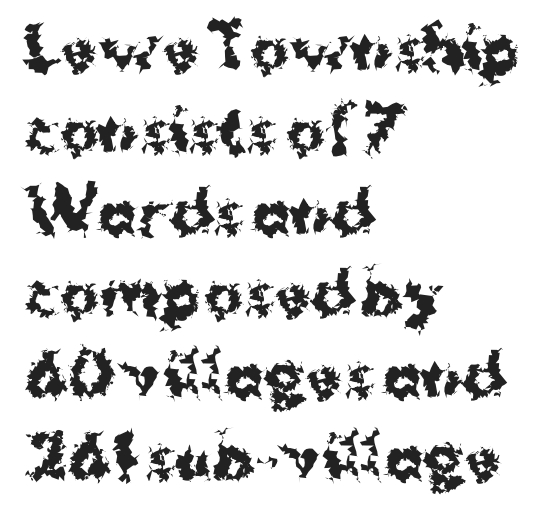
Q: Is the text bold? A: Yes.
Q: Is the text italic (slanted)? A: No, it is upright.
Q: Is the typeface a serif or a sans-serif typeface? A: Sans-serif.
Q: Is the text underlined? A: No.
Q: How is the paragraph aligned? A: Left-aligned.
Q: Is the spacing between letters normal or unusually wide? A: Normal.
Q: Is the spacing between lines tight, normal or loose? A: Normal.
Q: Width (condensed, normal, or wide)? A: Normal.
Q: Stroke contrast? A: Medium.
Q: x-height? A: Medium.
Q: Monospaced? A: No.
